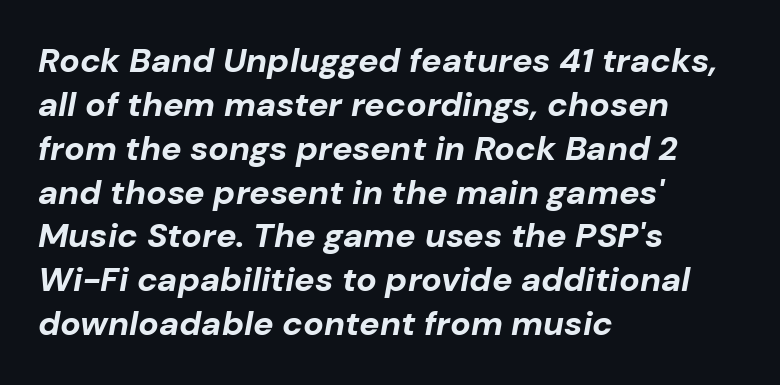
The specimen reads as italic at a glance. Looks like regular typesetting: each glyph gets only the width it needs. Weight: bold. Spacing between characters is what you'd get straight out of the box. The space beneath each line is pristine and unruled.
